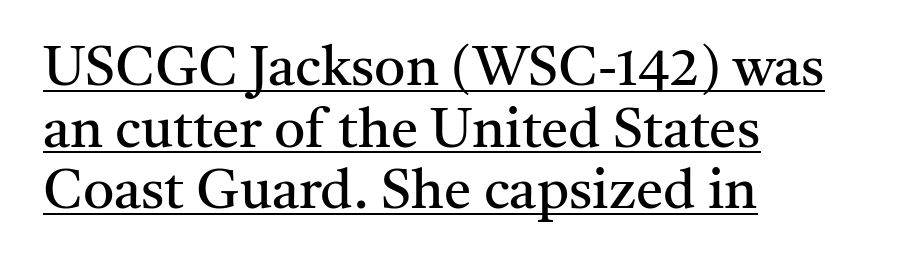
Q: Is the text bold? A: No.
Q: Is the text italic (slanted)? A: No, it is upright.
Q: Is the typeface a serif or a sans-serif typeface? A: Serif.
Q: Is the text underlined? A: Yes.
Q: How is the paragraph aligned? A: Left-aligned.
Q: Is the spacing between letters normal or unusually wide? A: Normal.
Q: Is the spacing between lines tight, normal or loose? A: Tight.
Q: Width (condensed, normal, or wide)? A: Normal.
Q: Stroke contrast? A: Medium.
Q: x-height? A: Medium.
Q: Monospaced? A: No.
